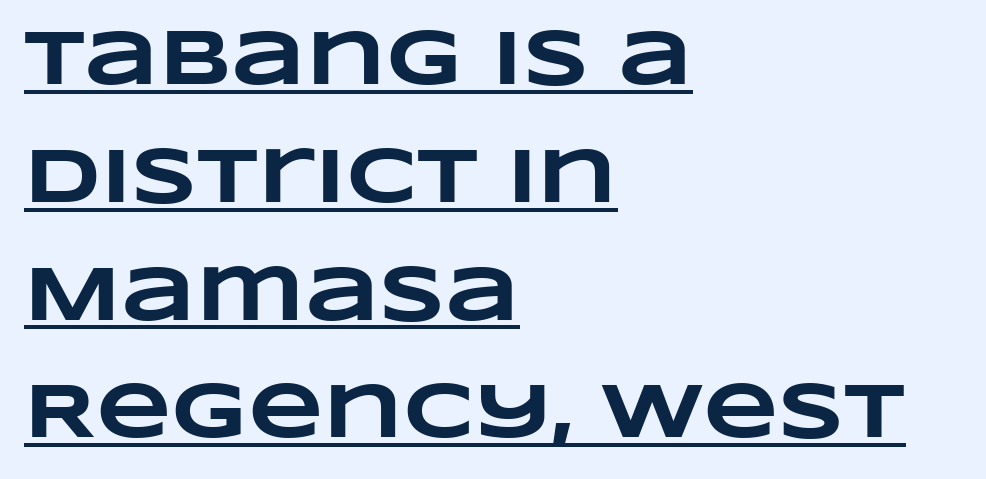
The compositor pushed each line to the left boundary. Thick stems and heavy bowls — unmistakably bold. You can see a thin bar hugging the bottom of the glyphs. The rendering uses natural spacing where letterforms have individual widths. The block of text has a typical density, with ordinary space between rows. Here the glyphs are tracked normally, forming tight word shapes.
